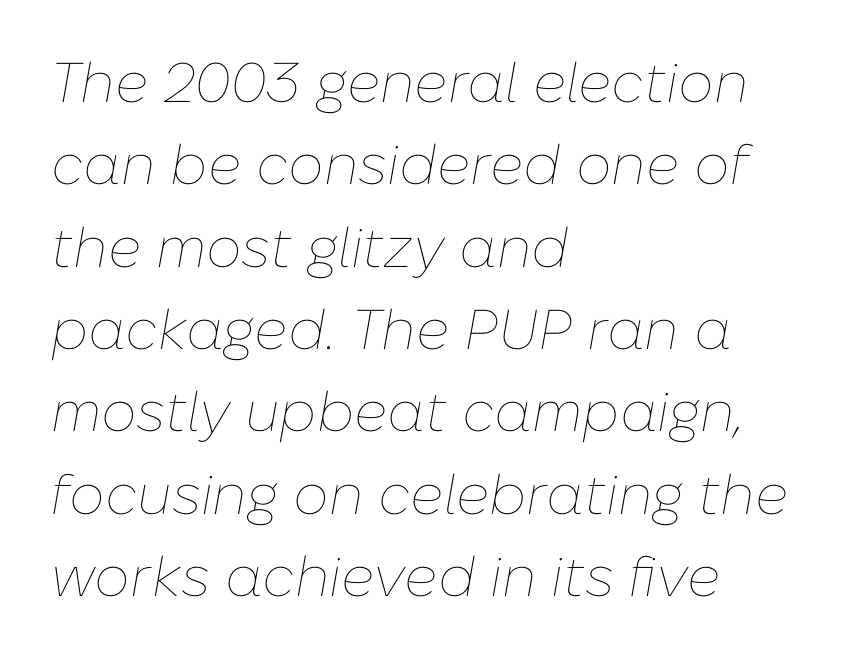
The image shows 56 px thin type, italic (leaning right); set left-aligned, normal line spacing (1.47x), normal letter spacing, not underlined; low stroke contrast and a medium x-height.
